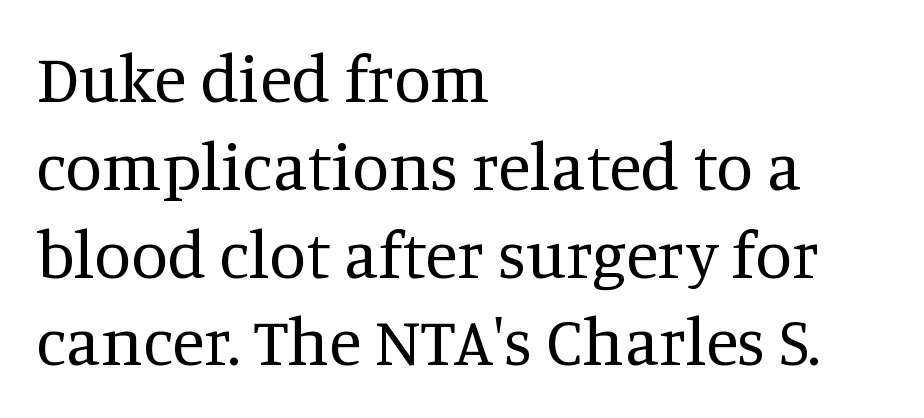
Q: Is the text bold? A: No.
Q: Is the text italic (slanted)? A: No, it is upright.
Q: Is the typeface a serif or a sans-serif typeface? A: Serif.
Q: Is the text underlined? A: No.
Q: How is the paragraph aligned? A: Left-aligned.
Q: Is the spacing between letters normal or unusually wide? A: Normal.
Q: Is the spacing between lines tight, normal or loose? A: Normal.
Q: Width (condensed, normal, or wide)? A: Normal.
Q: Stroke contrast? A: Medium.
Q: x-height? A: Large.
Q: Monospaced? A: No.
